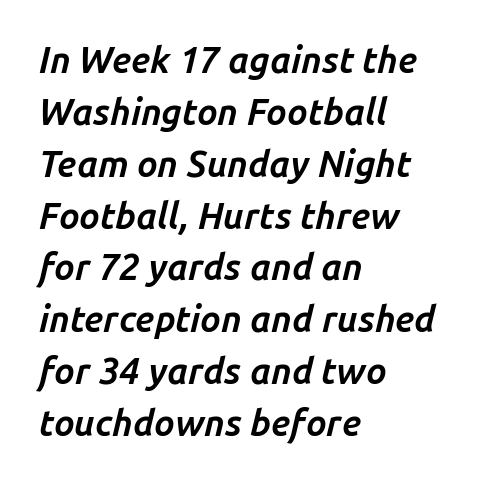
The image shows 36 px bold type, italic (leaning right); set left-aligned, normal line spacing (1.44x), normal letter spacing, not underlined; low stroke contrast and a medium x-height.
